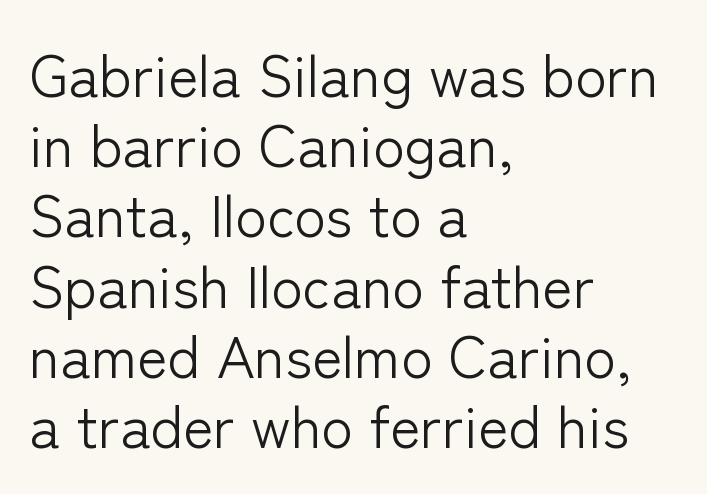
Q: Is the text bold? A: No.
Q: Is the text italic (slanted)? A: No, it is upright.
Q: Is the typeface a serif or a sans-serif typeface? A: Sans-serif.
Q: Is the text underlined? A: No.
Q: How is the paragraph aligned? A: Left-aligned.
Q: Is the spacing between letters normal or unusually wide? A: Normal.
Q: Width (condensed, normal, or wide)? A: Normal.
Q: Stroke contrast? A: Low.
Q: x-height? A: Medium.
Q: Monospaced? A: No.
